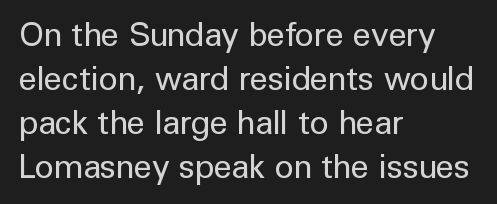
Q: Is the text bold? A: No.
Q: Is the text italic (slanted)? A: No, it is upright.
Q: Is the typeface a serif or a sans-serif typeface? A: Sans-serif.
Q: Is the text underlined? A: No.
Q: How is the paragraph aligned? A: Left-aligned.
Q: Is the spacing between letters normal or unusually wide? A: Normal.
Q: Is the spacing between lines tight, normal or loose? A: Normal.
Q: Width (condensed, normal, or wide)? A: Normal.
Q: Stroke contrast? A: Low.
Q: x-height? A: Medium.
Q: Monospaced? A: No.
